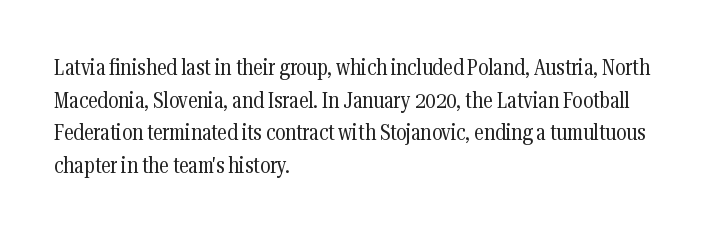
The image shows 22 px text type, upright; set left-aligned, normal line spacing (1.48x), normal letter spacing, not underlined.
